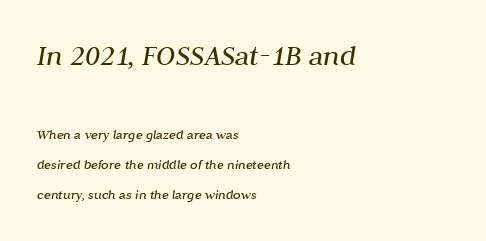
The image shows 30 px regular-weight type, italic (leaning right); set left-aligned, loose line spacing (2.16x), normal letter spacing, not underlined; the first (top) block is 2.14x larger; medium stroke contrast and a medium x-height.
